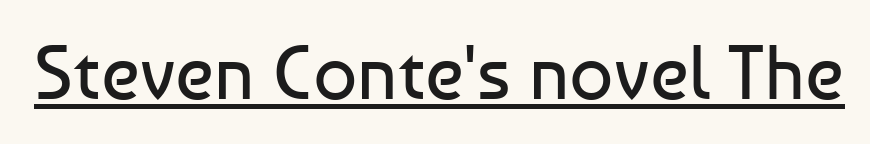
The image shows 77 px regular-weight sans-serif type, upright; set normal letter spacing, underlined; low stroke contrast and a medium x-height.
